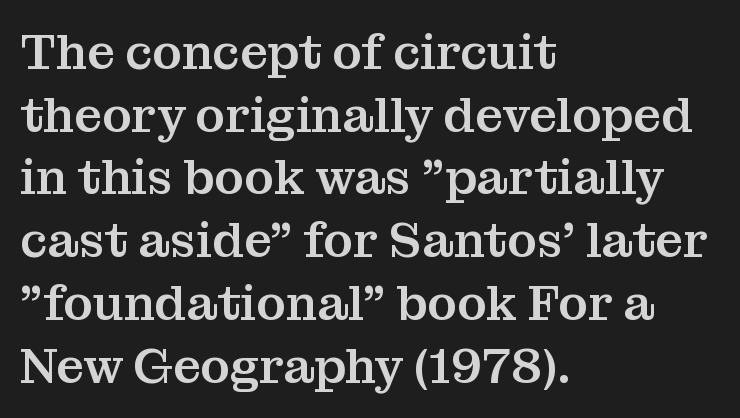
Caption: standard tracking, unaltered. Short and long lines alike share a common starting point at left. Notice how the stems are strictly vertical — no italics here. The glyphs are unaccompanied by any horizontal stroke below them. The letters advance in unequal steps, a hallmark of proportional type. The leading is moderate, giving the passage an even texture.
